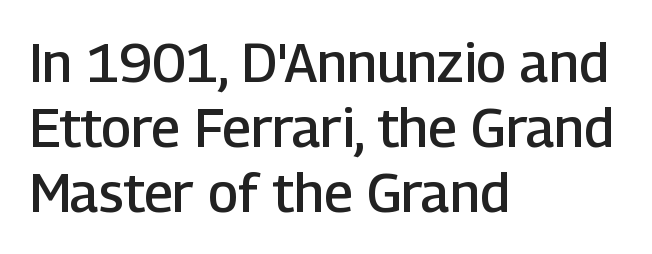
The image shows 54 px semibold sans-serif type, upright; set left-aligned, line spacing 1.2x, normal letter spacing, not underlined; low stroke contrast and a medium x-height.
